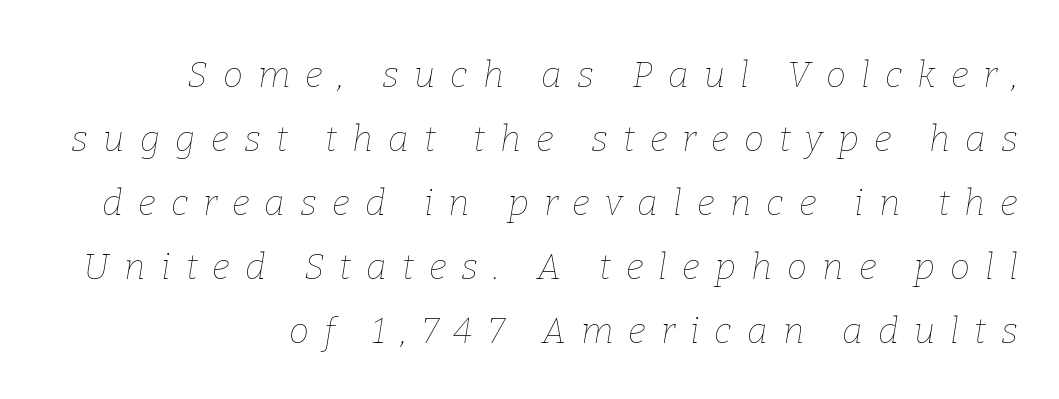
Bare-footed words on every line. Someone cranked the tracking dial way up on this one. This sample is right-justified, so line beginnings fall wherever the words allow. Is this a fixed-width face? No — the glyphs have proportional, varying widths.
